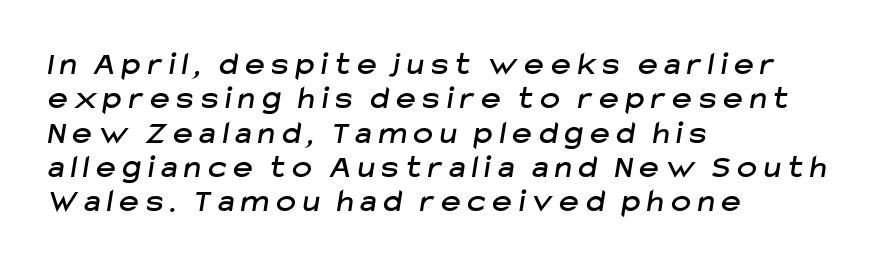
Q: Is the typeface a serif or a sans-serif typeface? A: Sans-serif.
Q: Is the text underlined? A: No.
Q: How is the paragraph aligned? A: Left-aligned.
Q: Is the spacing between letters normal or unusually wide? A: Unusually wide.
Q: Is the spacing between lines tight, normal or loose? A: Tight.
Q: Width (condensed, normal, or wide)? A: Normal.
Q: Stroke contrast? A: Low.
Q: x-height? A: Medium.
Q: Monospaced? A: No.
